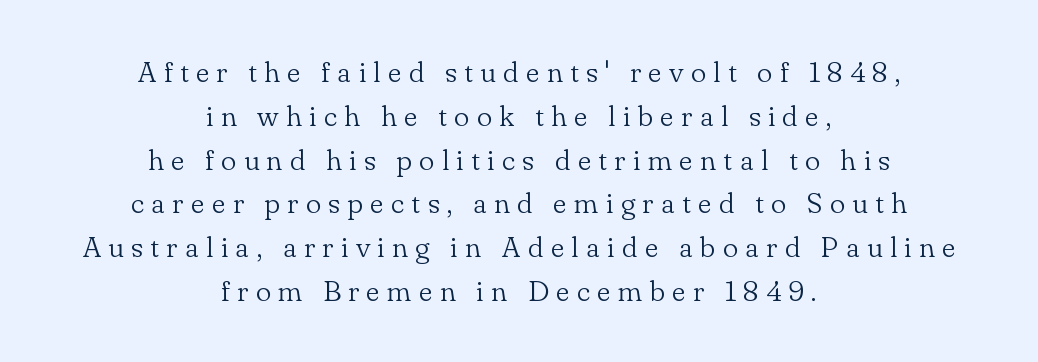
Q: Is the text bold? A: No.
Q: Is the text italic (slanted)? A: No, it is upright.
Q: Is the typeface a serif or a sans-serif typeface? A: Serif.
Q: Is the text underlined? A: No.
Q: How is the paragraph aligned? A: Centered.
Q: Is the spacing between letters normal or unusually wide? A: Unusually wide.
Q: Is the spacing between lines tight, normal or loose? A: Normal.
Q: Width (condensed, normal, or wide)? A: Normal.
Q: Stroke contrast? A: Low.
Q: x-height? A: Small.
Q: Monospaced? A: No.
